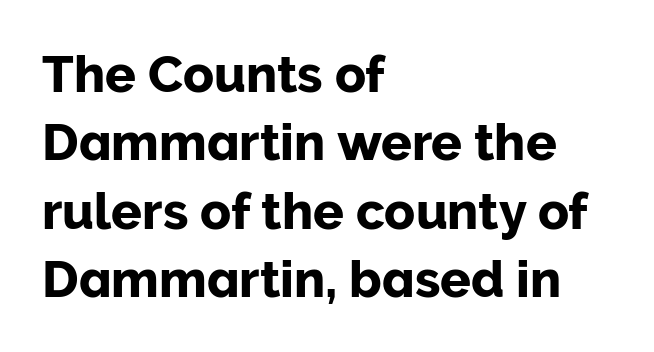
The image shows 51 px sans-serif type, upright; set left-aligned, normal line spacing (1.34x), normal letter spacing, not underlined; low stroke contrast and a medium x-height.
